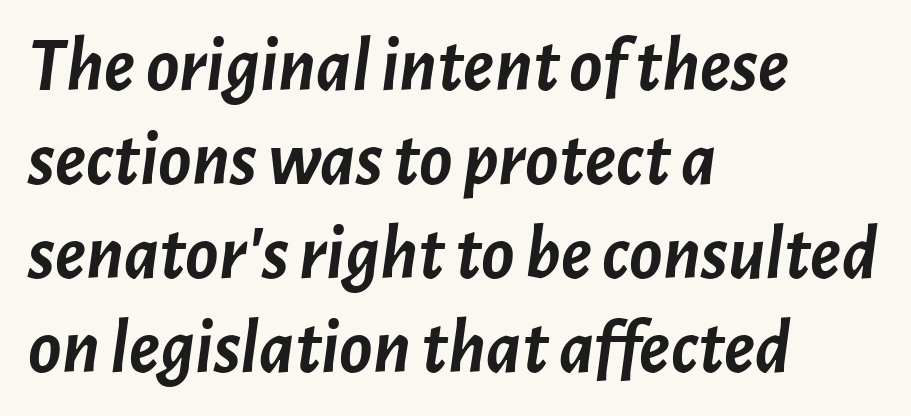
{"italic": "yes", "lean": "right", "slant_degrees": 7, "bold": "yes", "weight": "semibold", "width": "normal", "stroke_contrast": "low", "x_height": "medium", "monospaced": "no", "underline": "no", "align": "left", "line_spacing_ratio": 1.22, "letter_spacing": "normal", "letter_spacing_em": 0.0, "glyph_px": 77}
